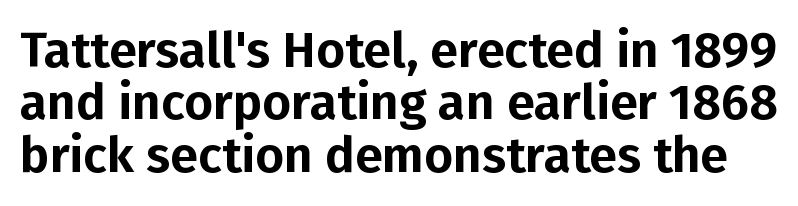
The image shows 50 px sans-serif type, upright; set tight line spacing (1.05x), normal letter spacing, not underlined; low stroke contrast and a medium x-height.
